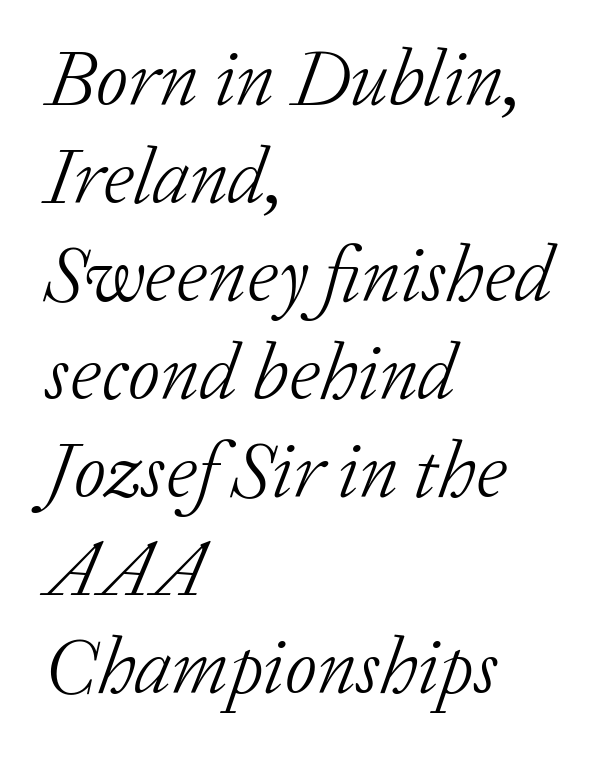
Q: Is the text bold? A: No.
Q: Is the text italic (slanted)? A: Yes, it leans right by about 20 degrees.
Q: Is the typeface a serif or a sans-serif typeface? A: Serif.
Q: Is the text underlined? A: No.
Q: How is the paragraph aligned? A: Left-aligned.
Q: Is the spacing between letters normal or unusually wide? A: Normal.
Q: Width (condensed, normal, or wide)? A: Normal.
Q: Stroke contrast? A: Low.
Q: x-height? A: Medium.
Q: Monospaced? A: No.
